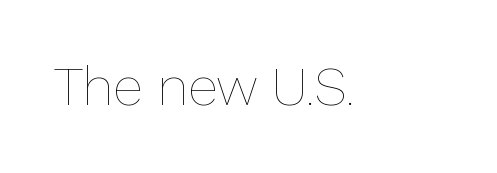
Q: Is the text bold? A: No.
Q: Is the text italic (slanted)? A: No, it is upright.
Q: Is the text underlined? A: No.
Q: Is the spacing between letters normal or unusually wide? A: Normal.
Q: Width (condensed, normal, or wide)? A: Normal.
Q: Stroke contrast? A: Low.
Q: x-height? A: Medium.
Q: Monospaced? A: No.
